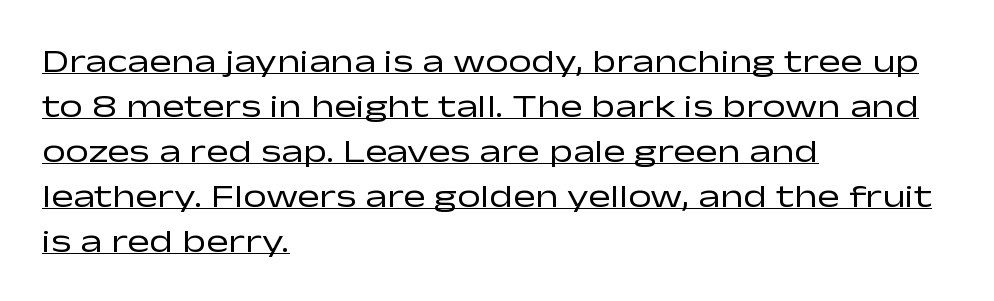
Observe the absence of serifs on each vertical stroke in this sample. Caption: lettering with a line underneath. Whoever set this chose a conventional vertical rhythm. A quiet, ordinary-to-light weight characterises the typeface.
